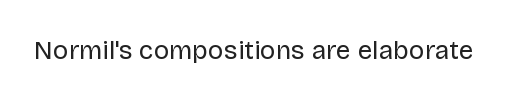
{"italic": "no", "bold": "no", "underline": "no", "letter_spacing": "normal", "letter_spacing_em": 0.0, "glyph_px": 26}
